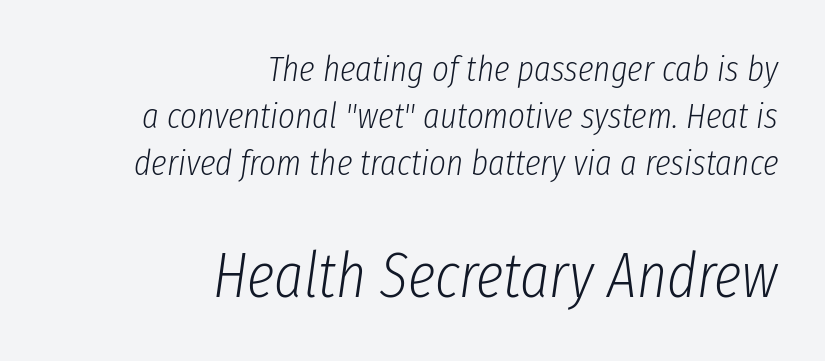
The second block has been scaled up relative to the first. Spacing verdict: proportional, widths tailored to each character. The tracking reads as untouched default to a designer's eye. The vertical gap from one line to the next is medium. Bare-footed words on every line. Teacher's note: observe the even right margin — that is flush-right alignment.
